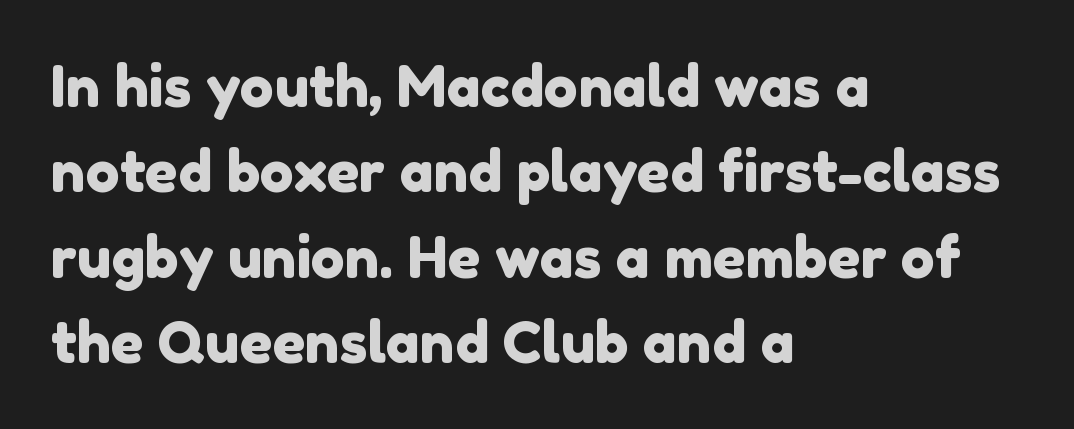
Q: Is the typeface a serif or a sans-serif typeface? A: Sans-serif.
Q: Is the text underlined? A: No.
Q: How is the paragraph aligned? A: Left-aligned.
Q: Is the spacing between letters normal or unusually wide? A: Normal.
Q: Is the spacing between lines tight, normal or loose? A: Normal.
Q: Width (condensed, normal, or wide)? A: Normal.
Q: Stroke contrast? A: Low.
Q: x-height? A: Medium.
Q: Monospaced? A: No.
